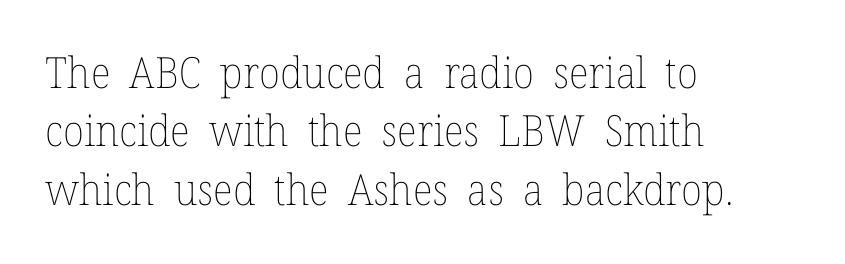
{"italic": "no", "bold": "no", "weight": "thin", "width": "normal", "stroke_contrast": "low", "x_height": "medium", "monospaced": "no", "underline": "no", "align": "left", "line_spacing": "normal", "line_spacing_ratio": 1.36, "letter_spacing": "normal", "letter_spacing_em": 0.0, "glyph_px": 43}
